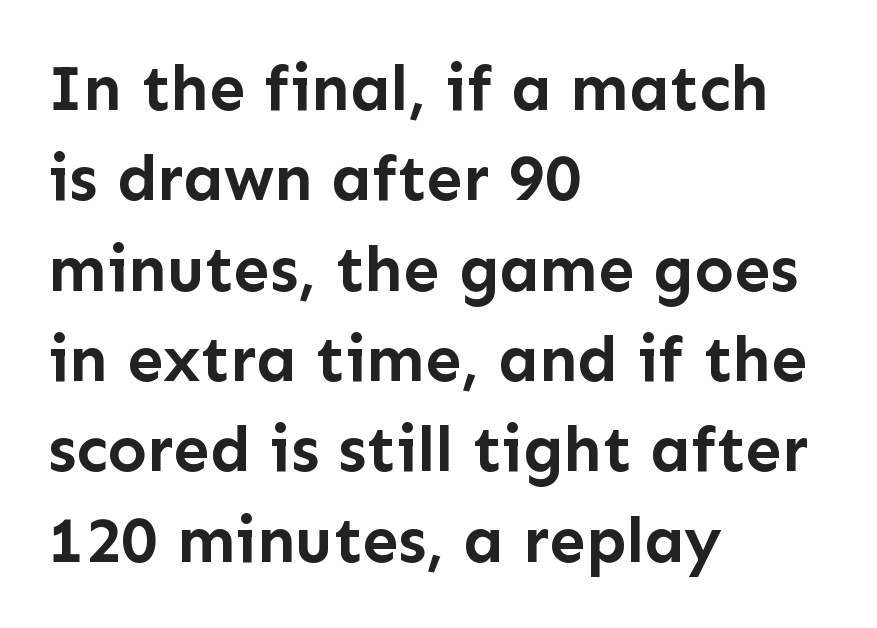
The image shows 65 px semibold sans-serif type, upright; set left-aligned, normal line spacing (1.39x), normal letter spacing, not underlined; low stroke contrast and a medium x-height.
